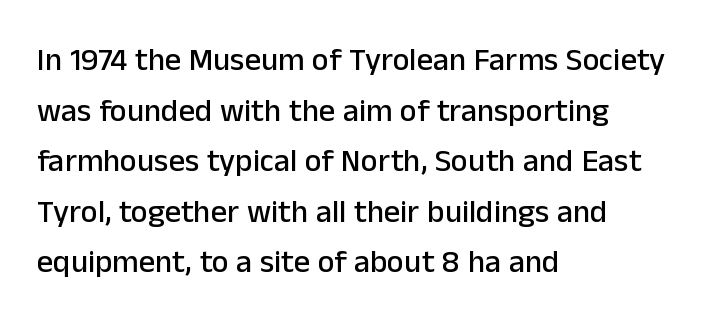
It's the straight-up-and-down kind of type. This sample uses a sans-serif face. Each letter keeps its own natural width here, so spacing adapts to shape. Layout note: lines flush left. The tracking reads as untouched default to a designer's eye. Is there much room between lines? A standard amount, neither cramped nor airy.
